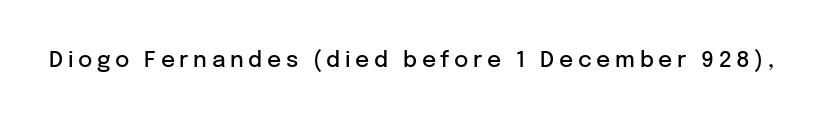
{"italic": "no", "bold": "semi", "underline": "no", "letter_spacing": "wide", "letter_spacing_em": 0.21, "glyph_px": 22}
